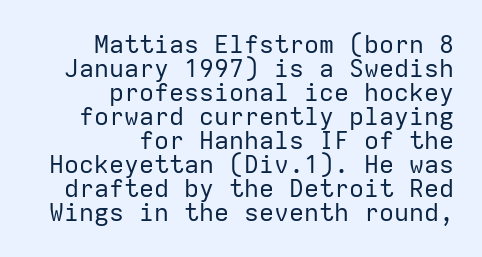
Bare-footed words on every line. These lines stack with their right ends in a neat column. Observe the ordinary spacing: letters are neighbours, not strangers. Stems here are at most as thick as an everyday book face.
